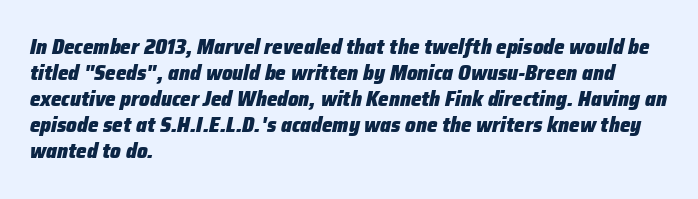
Check under the words: just untouched page. Tracking value appears to be zero — textbook default spacing. The passage shown is emphatically bold. Observe the lean: these are italic letterforms.
